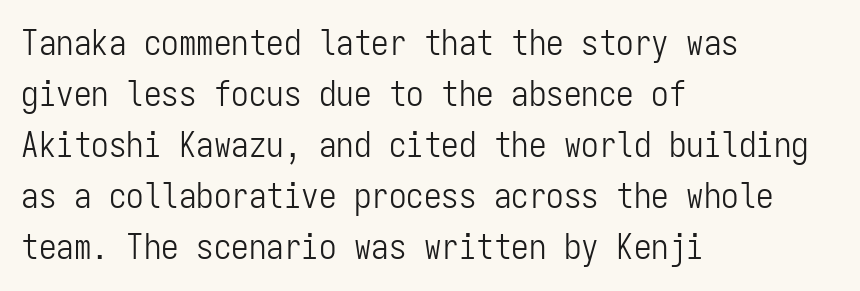
The image shows 35 px light, condensed sans-serif type, upright, monospaced; set left-aligned, normal line spacing (1.46x), normal letter spacing, not underlined; low stroke contrast and a medium x-height.
